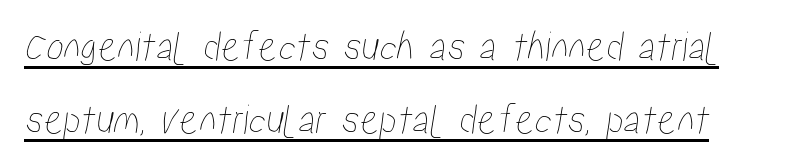
The image shows 44 px condensed type; set normal line spacing (1.67x), normal letter spacing, underlined; low stroke contrast and a medium x-height.
